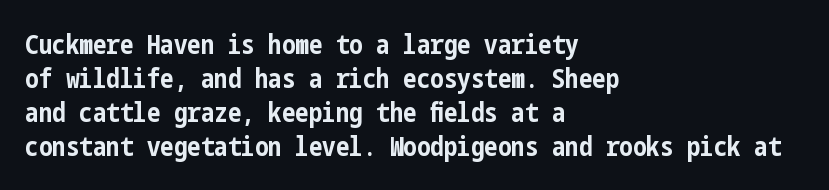
The image shows 27 px bold type, upright; set left-aligned, normal line spacing (1.26x), normal letter spacing, not underlined.
